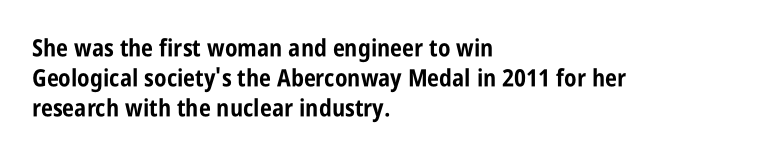
{"italic": "no", "bold": "yes", "underline": "no", "align": "left", "line_spacing": "normal", "line_spacing_ratio": 1.25, "letter_spacing": "normal", "letter_spacing_em": 0.0, "glyph_px": 24}
